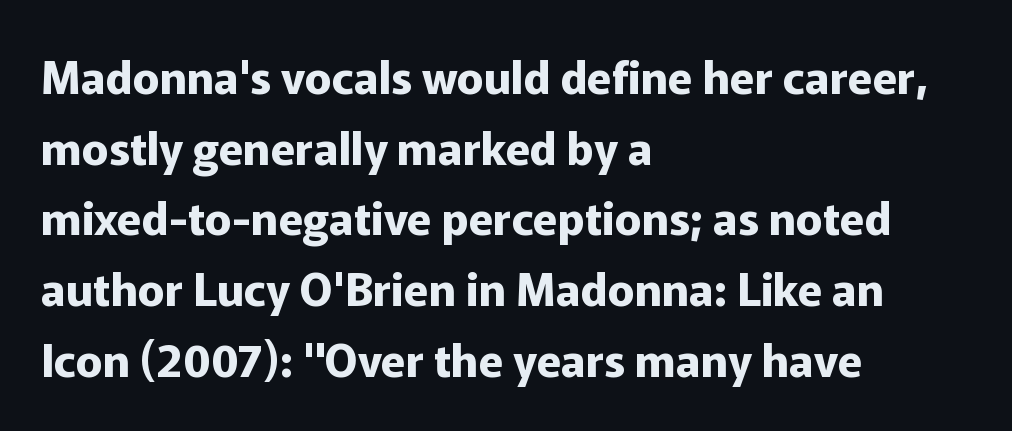
The passage shown has conventional tracking throughout. Anything drawn beneath the words? Only blank space. Is the block centered? No — it sits flush against the left margin. Upright lettering throughout. The leading is moderate, giving the passage an even texture.
